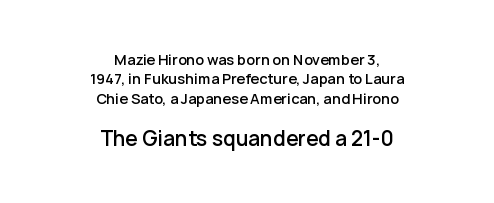
Q: Is the text bold? A: Semi-bold.
Q: Is the text italic (slanted)? A: No, it is upright.
Q: Is the text underlined? A: No.
Q: How is the paragraph aligned? A: Centered.
Q: Is the spacing between letters normal or unusually wide? A: Normal.
Q: Is the spacing between lines tight, normal or loose? A: Normal.
Q: Which block of text is set in a larger size, the first (top) or the second (bottom)? A: The second (bottom) one.
